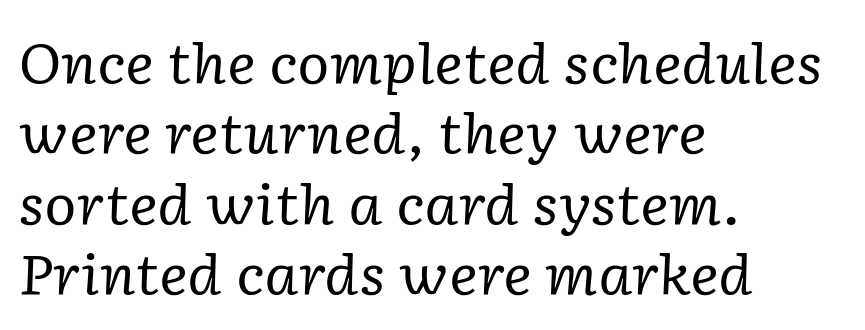
Caption: multi-line text, flush left, ragged right. This rendering leaves character spacing at its baseline value. These lines are composed in type with serifs. Heft: none added — not bold. Style check: oblique. Summary of vertical rhythm: regular, with standard interline spacing.
